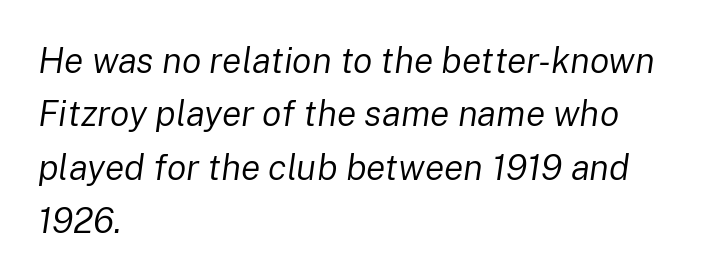
The image shows 36 px regular-weight type, italic (leaning right); set left-aligned, normal line spacing (1.48x), normal letter spacing, not underlined; low stroke contrast and a medium x-height.
